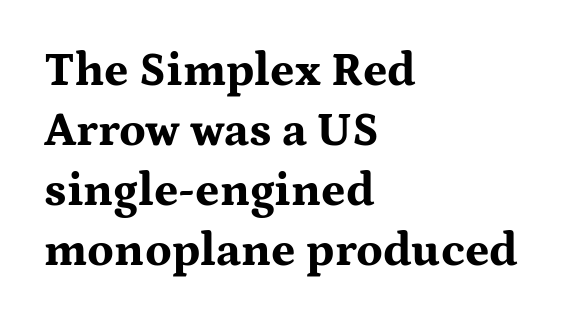
The image shows 47 px bold, wide serif type, upright; set left-aligned, normal line spacing (1.28x), normal letter spacing, not underlined; medium stroke contrast and a medium x-height.
